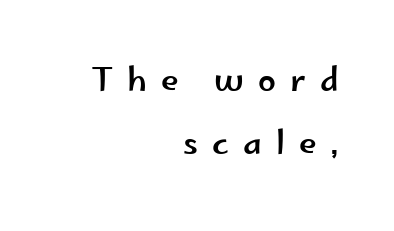
{"serif": "no", "italic": "no", "width": "wide", "stroke_contrast": "low", "x_height": "small", "monospaced": "no", "underline": "no", "align": "right", "line_spacing": "loose", "line_spacing_ratio": 1.98, "letter_spacing": "wide", "letter_spacing_em": 0.44, "glyph_px": 32}
